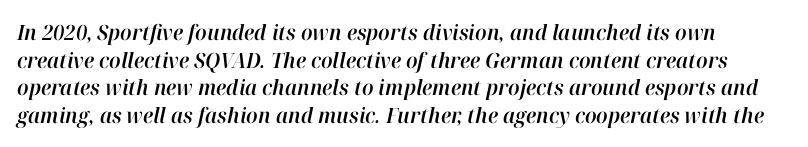
The image shows 21 px text type, italic (leaning right); set normal line spacing (1.31x), normal letter spacing, not underlined.
